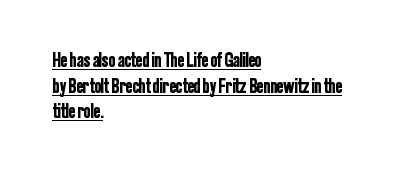
Q: Is the text italic (slanted)? A: No, it is upright.
Q: Is the text underlined? A: Yes.
Q: How is the paragraph aligned? A: Left-aligned.
Q: Is the spacing between letters normal or unusually wide? A: Normal.
Q: Is the spacing between lines tight, normal or loose? A: Normal.
